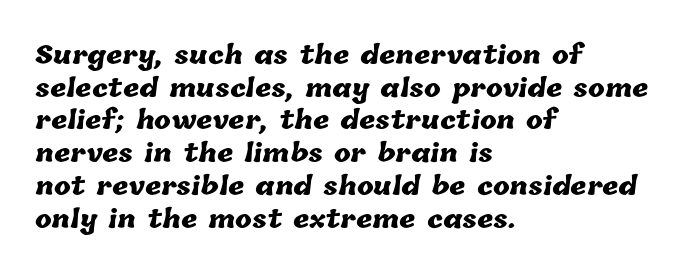
Letter spacing: default. The font is running at its bold setting. The rows are spaced the way most documents space them. Only glyphs here, with clear space below each row.
